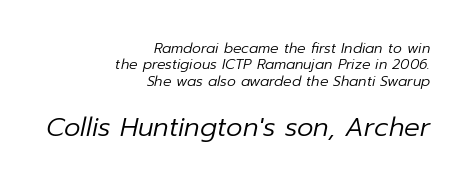
Q: Is the text bold? A: No.
Q: Is the text italic (slanted)? A: Yes, it leans right by about 12 degrees.
Q: Is the text underlined? A: No.
Q: How is the paragraph aligned? A: Right-aligned.
Q: Is the spacing between letters normal or unusually wide? A: Normal.
Q: Which block of text is set in a larger size, the first (top) or the second (bottom)? A: The second (bottom) one.
